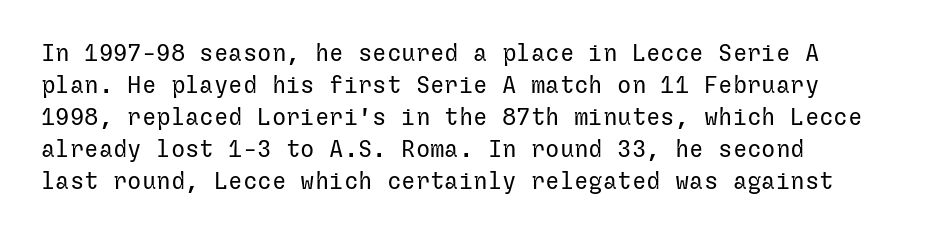
Q: Is the text bold? A: No.
Q: Is the text italic (slanted)? A: No, it is upright.
Q: Is the text underlined? A: No.
Q: How is the paragraph aligned? A: Left-aligned.
Q: Is the spacing between letters normal or unusually wide? A: Normal.
Q: Is the spacing between lines tight, normal or loose? A: Normal.
